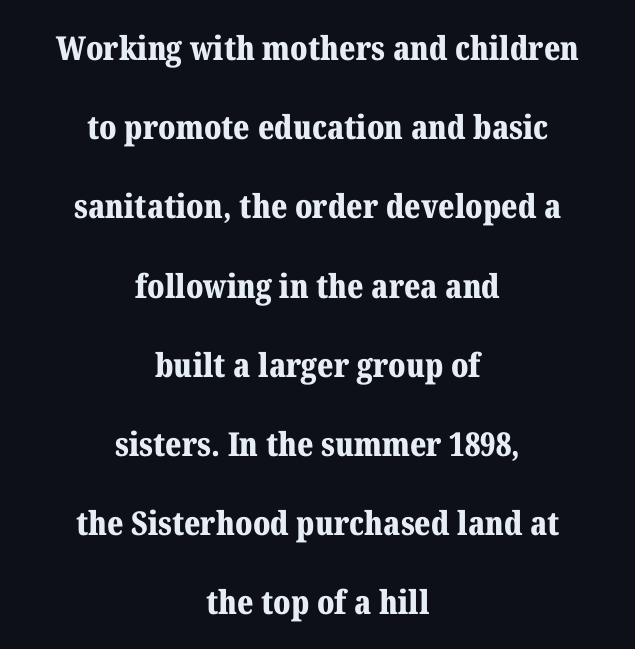
Q: Is the text bold? A: Yes.
Q: Is the text italic (slanted)? A: No, it is upright.
Q: Is the typeface a serif or a sans-serif typeface? A: Serif.
Q: Is the text underlined? A: No.
Q: How is the paragraph aligned? A: Centered.
Q: Is the spacing between letters normal or unusually wide? A: Normal.
Q: Is the spacing between lines tight, normal or loose? A: Loose.
Q: Width (condensed, normal, or wide)? A: Normal.
Q: Stroke contrast? A: Medium.
Q: x-height? A: Medium.
Q: Monospaced? A: No.
